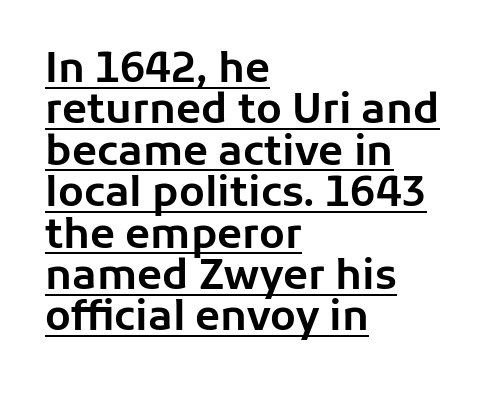
Here the designer chose a conventional face with non-uniform glyph widths. Check the space under the baseline: a stroke is drawn there. You can tell from the bare stems that sans-serif type was used. This sample uses plain, unmodified letter spacing. The lines are quadded left. The leading is snug, giving the passage a crowded texture.
